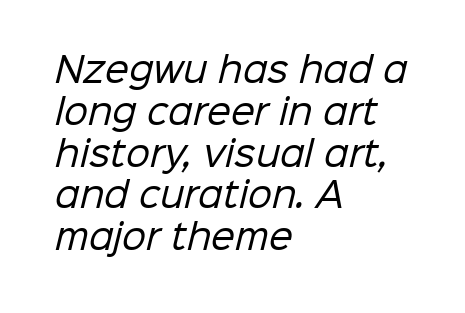
{"serif": "no", "bold": "no", "weight": "regular", "width": "normal", "stroke_contrast": "low", "x_height": "medium", "monospaced": "no", "underline": "no", "align": "left", "line_spacing_ratio": 1.23, "letter_spacing": "normal", "letter_spacing_em": 0.0, "glyph_px": 34}
